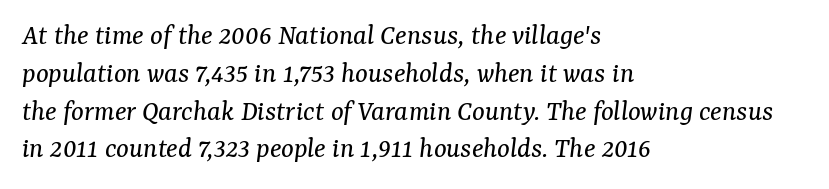
The image shows 30 px regular-weight serif type, italic (leaning right); set left-aligned, normal line spacing (1.26x), normal letter spacing, not underlined; medium stroke contrast and a medium x-height.
